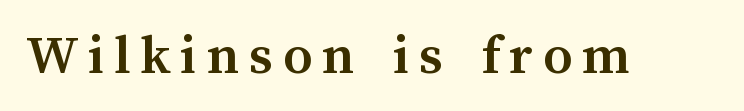
Q: Is the text bold? A: Yes.
Q: Is the text italic (slanted)? A: No, it is upright.
Q: Is the text underlined? A: No.
Q: Width (condensed, normal, or wide)? A: Normal.
Q: Stroke contrast? A: Medium.
Q: x-height? A: Medium.
Q: Monospaced? A: No.
